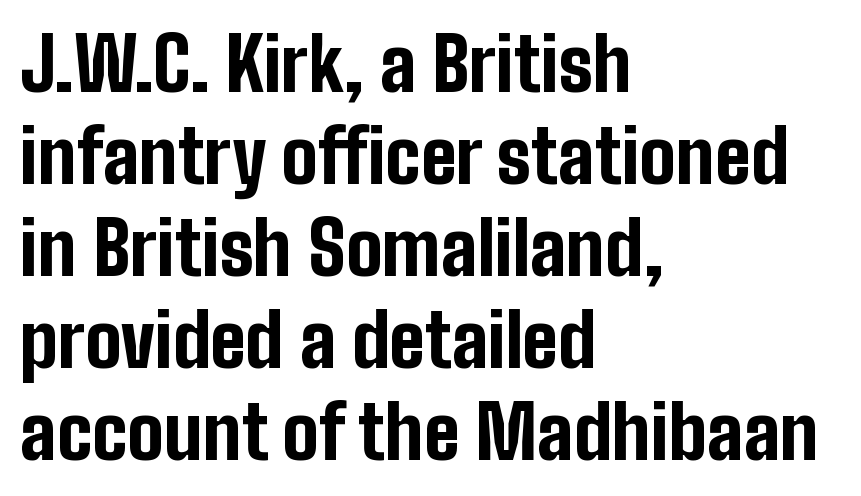
Q: Is the text bold? A: Yes.
Q: Is the text italic (slanted)? A: No, it is upright.
Q: Is the typeface a serif or a sans-serif typeface? A: Sans-serif.
Q: Is the text underlined? A: No.
Q: How is the paragraph aligned? A: Left-aligned.
Q: Is the spacing between letters normal or unusually wide? A: Normal.
Q: Is the spacing between lines tight, normal or loose? A: Normal.
Q: Width (condensed, normal, or wide)? A: Condensed.
Q: Stroke contrast? A: Low.
Q: x-height? A: Medium.
Q: Monospaced? A: No.
